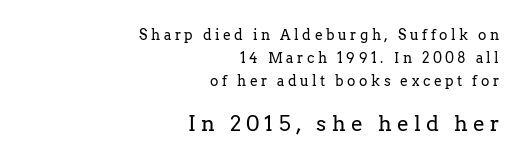
Q: Is the text bold? A: No.
Q: Is the text italic (slanted)? A: No, it is upright.
Q: Is the text underlined? A: No.
Q: How is the paragraph aligned? A: Right-aligned.
Q: Is the spacing between letters normal or unusually wide? A: Unusually wide.
Q: Is the spacing between lines tight, normal or loose? A: Normal.
Q: Which block of text is set in a larger size, the first (top) or the second (bottom)? A: The second (bottom) one.
